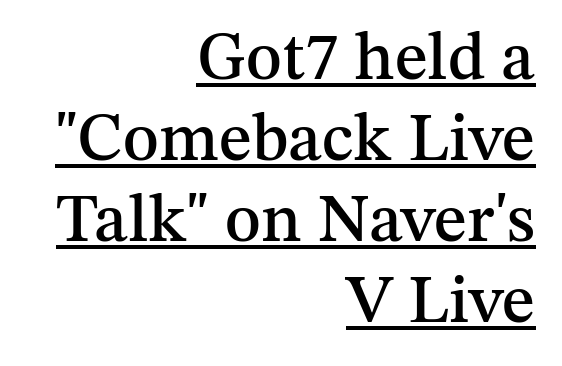
{"serif": "yes", "italic": "no", "width": "normal", "stroke_contrast": "medium", "x_height": "medium", "monospaced": "no", "underline": "yes", "align": "right", "line_spacing_ratio": 1.19, "letter_spacing": "normal", "letter_spacing_em": 0.0, "glyph_px": 68}
